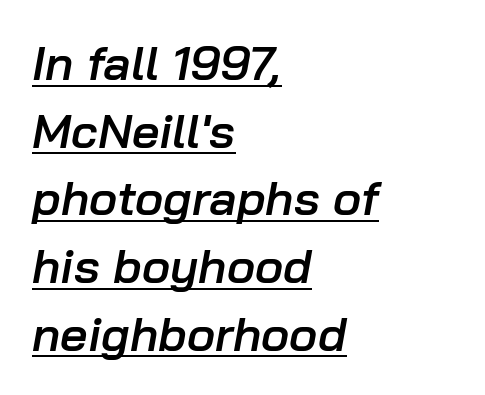
The passage shown is semibold, sitting just below true bold. One glance says typical: line gaps are just what's usual. Between one letter and the next there's only the usual sliver of space. Does the lettering tilt? It does — this is italic. The letters advance in unequal steps, a hallmark of proportional type.
